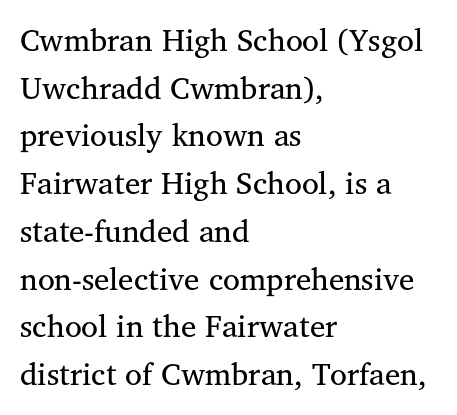
Q: Is the text bold? A: No.
Q: Is the text italic (slanted)? A: No, it is upright.
Q: Is the typeface a serif or a sans-serif typeface? A: Serif.
Q: Is the text underlined? A: No.
Q: How is the paragraph aligned? A: Left-aligned.
Q: Is the spacing between letters normal or unusually wide? A: Normal.
Q: Is the spacing between lines tight, normal or loose? A: Normal.
Q: Width (condensed, normal, or wide)? A: Normal.
Q: Stroke contrast? A: Medium.
Q: x-height? A: Medium.
Q: Monospaced? A: No.
